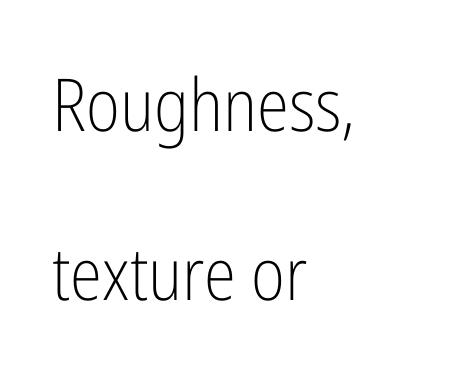
{"serif": "no", "italic": "no", "bold": "no", "weight": "light", "width": "condensed", "stroke_contrast": "low", "x_height": "medium", "monospaced": "no", "underline": "no", "align": "left", "line_spacing": "loose", "line_spacing_ratio": 2.31, "letter_spacing": "normal", "letter_spacing_em": 0.0, "glyph_px": 73}
